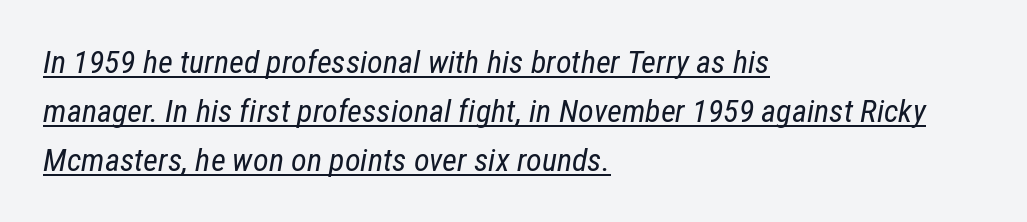
The image shows 32 px regular-weight, condensed type, italic (leaning right); set left-aligned, normal line spacing (1.53x), normal letter spacing, underlined; low stroke contrast and a medium x-height.
